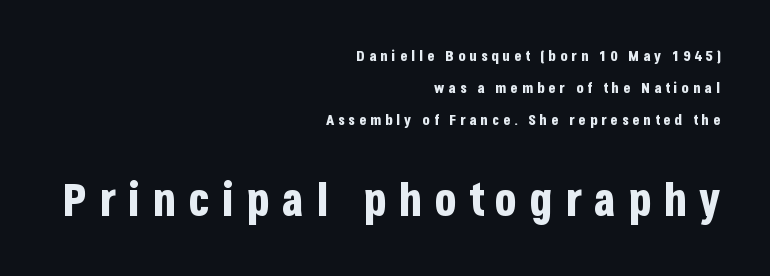
Reading down the column, the eye jumps a long way to each next line. Horizontal alignment here is rightward, an uncommon choice for prose. As a designer I'd log this as weight 700, bold. Serifs: no, the terminals of the letterforms are clean. Words float on clear page, feet unadorned. Note the varied advance widths — an 'i' is clearly narrower than an 'm'.
